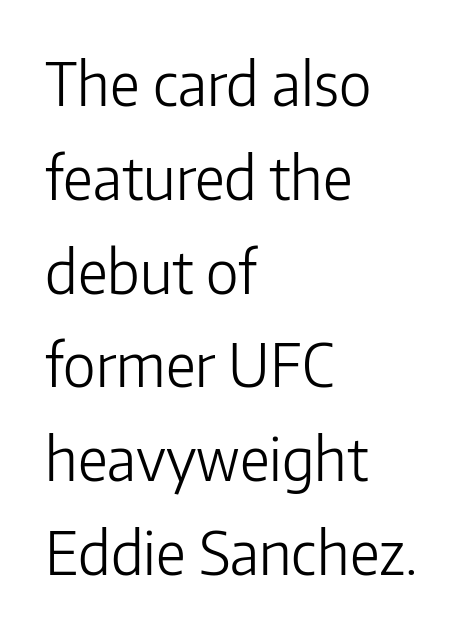
{"serif": "no", "italic": "no", "bold": "no", "weight": "light", "width": "normal", "stroke_contrast": "low", "x_height": "medium", "monospaced": "no", "underline": "no", "align": "left", "line_spacing": "normal", "line_spacing_ratio": 1.59, "letter_spacing": "normal", "letter_spacing_em": 0.0, "glyph_px": 59}
